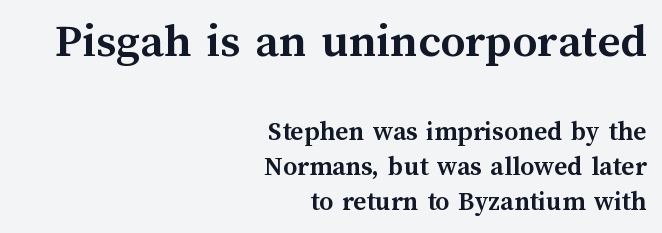
The image shows 49 px semibold type, upright; set right-aligned, normal line spacing (1.26x), normal letter spacing, not underlined; the first (top) block is 1.75x larger; medium stroke contrast and a medium x-height.
